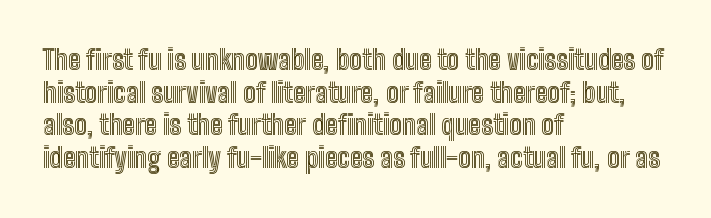
Words float on clear page, feet unadorned. Words appear dense and cohesive because spacing is normal. The lettering holds an erect, upright posture throughout. If you drew a ruler down the left edge, every line would touch it.
